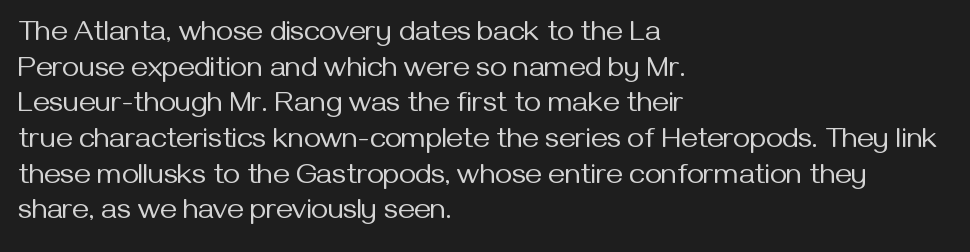
Here the designer chose a conventional face with non-uniform glyph widths. Italic: no, the glyphs are upright roman. The letters look calm and open, with moderate or lighter stems. The horizontal fit of the characters is conventional and even. Has an underline been added? It has not. Serifs: no, the terminals of the letterforms are clean.
